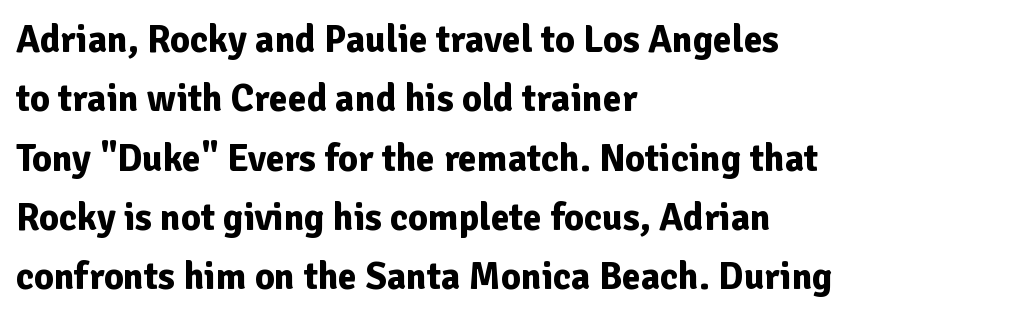
{"serif": "no", "italic": "no", "bold": "yes", "weight": "bold", "width": "normal", "stroke_contrast": "low", "x_height": "medium", "monospaced": "no", "underline": "no", "align": "left", "line_spacing": "normal", "line_spacing_ratio": 1.56, "letter_spacing": "normal", "letter_spacing_em": 0.0, "glyph_px": 38}
